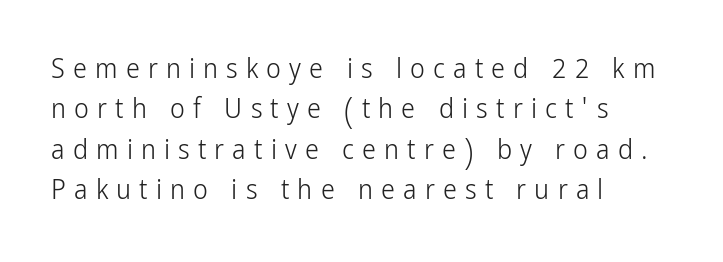
The face used here is a sans, in the tradition of grotesques and geometrics. If you measured baseline to baseline, you'd find a middling distance. Rule under the text: the space is simply empty. Weight: not bold — regular or lighter.
